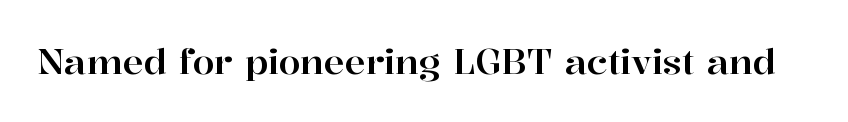
Each letter's strokes conclude with small projecting serifs. Character widths vary here, with narrow letters taking less room than wide ones. Characters follow at the spacing the type designer built in. Descenders hang freely into open space. Style check: upright.
